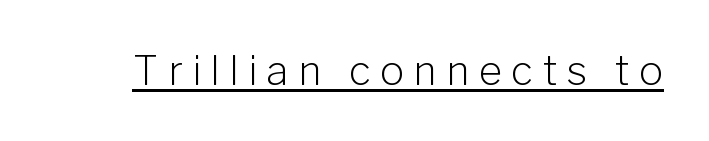
The image shows 40 px light sans-serif type, upright; set unusually wide letter spacing (+0.24 em), underlined; low stroke contrast and a medium x-height.
